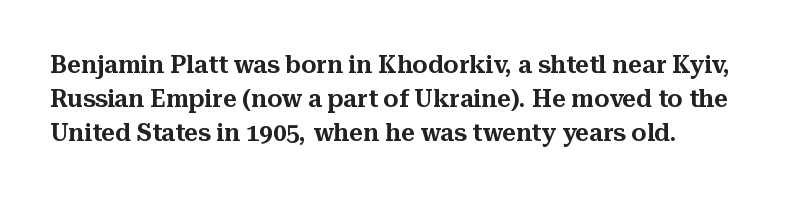
Underline: absent. It's the straight-up-and-down kind of type. Inter-character spacing is left at the font's built-in metrics. Leading: standard.
